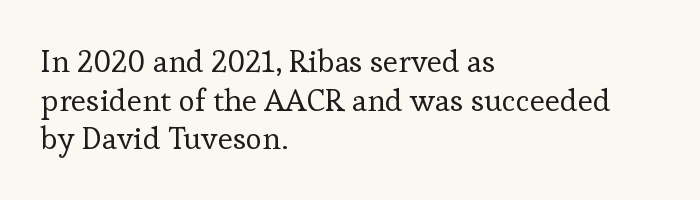
Line starts are locked; line ends wander. The glyphs are unaccompanied by any horizontal stroke below them. The font's upright variant was chosen for this text. Compared with typical paragraphs, the rows here are spaced about the same.
